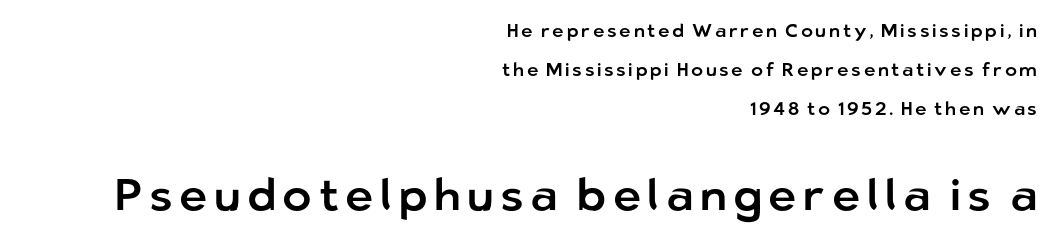
Ordinary non-slanted type is in use. Which margin do the lines hug? The right one — the left edge is uneven. Baseline-to-baseline distance is far greater than the letter height. Top chunk: small. Bottom chunk: large. Stroke terminals: plain, sans-serif. Spacing verdict: proportional, widths tailored to each character.
